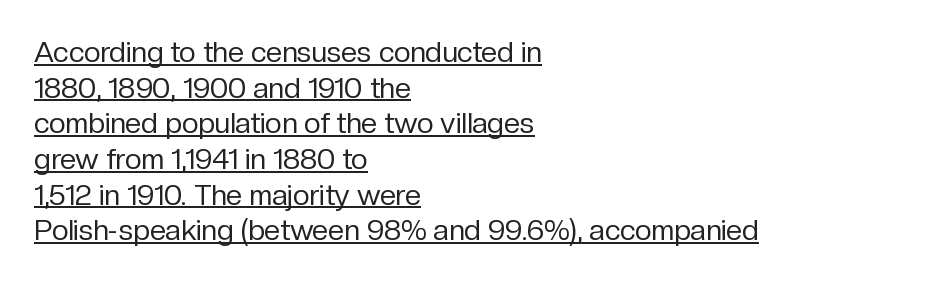
The image shows 29 px regular-weight sans-serif type, upright; set left-aligned, line spacing 1.23x, normal letter spacing, underlined; low stroke contrast and a medium x-height.
